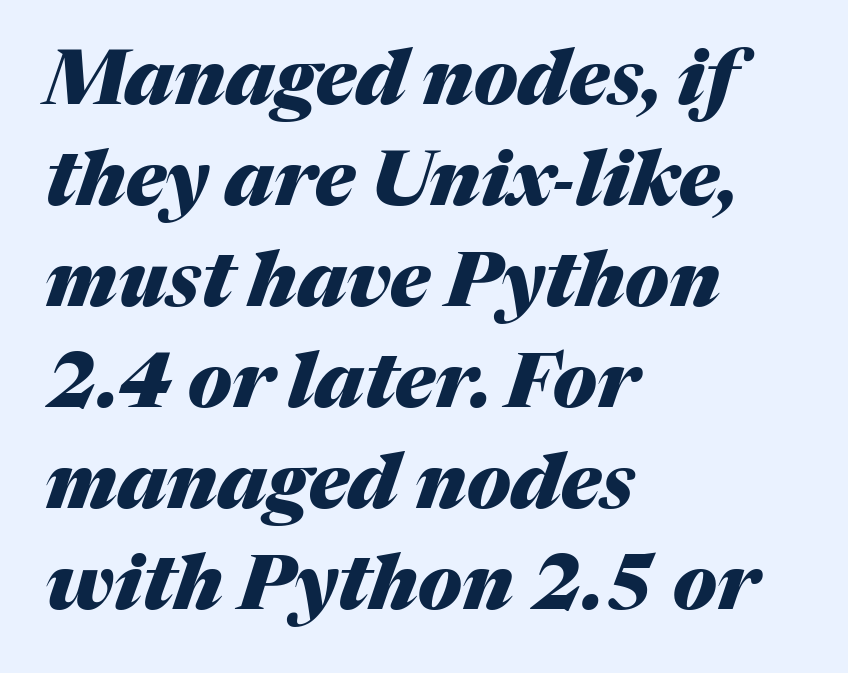
{"italic": "yes", "lean": "right", "slant_degrees": 17, "bold": "yes", "weight": "heavy", "width": "normal", "stroke_contrast": "medium", "x_height": "medium", "monospaced": "no", "underline": "no", "align": "left", "line_spacing": "normal", "line_spacing_ratio": 1.33, "letter_spacing": "normal", "letter_spacing_em": 0.0, "glyph_px": 76}
